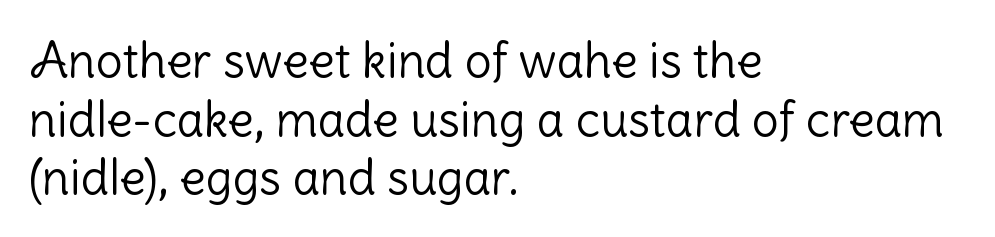
{"serif": "no", "italic": "no", "bold": "no", "weight": "light", "width": "normal", "stroke_contrast": "low", "x_height": "medium", "monospaced": "no", "underline": "no", "align": "left", "line_spacing_ratio": 1.22, "letter_spacing": "normal", "letter_spacing_em": 0.0, "glyph_px": 48}
